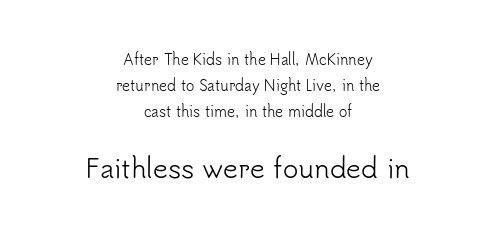
The image shows 26 px text type, upright; set centered, line spacing 1.87x, normal letter spacing, not underlined; the second (bottom) block is 1.86x larger.
